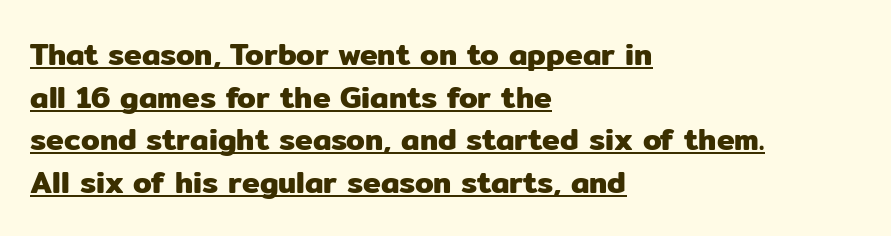
The image shows 30 px sans-serif type, upright; set left-aligned, normal line spacing (1.42x), normal letter spacing, underlined; low stroke contrast and a medium x-height.
